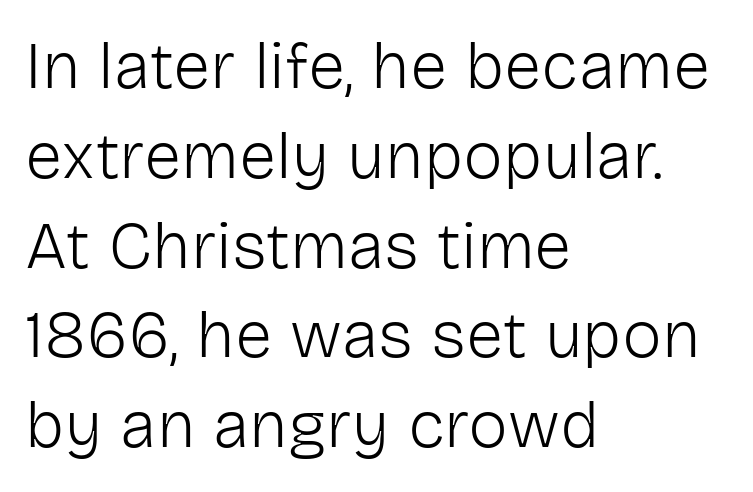
Q: Is the text bold? A: No.
Q: Is the text italic (slanted)? A: No, it is upright.
Q: Is the typeface a serif or a sans-serif typeface? A: Sans-serif.
Q: Is the text underlined? A: No.
Q: How is the paragraph aligned? A: Left-aligned.
Q: Is the spacing between letters normal or unusually wide? A: Normal.
Q: Is the spacing between lines tight, normal or loose? A: Normal.
Q: Width (condensed, normal, or wide)? A: Normal.
Q: Stroke contrast? A: Low.
Q: x-height? A: Medium.
Q: Monospaced? A: No.
